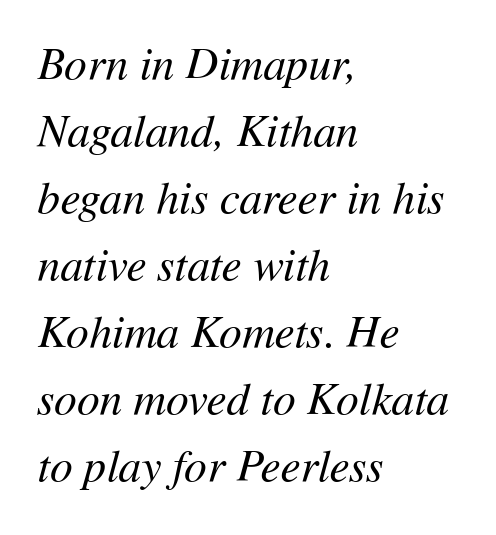
Weight class: somewhere from thin through regular. Is the block centered? No — it sits flush against the left margin. This rendering features lettering with no underline. Quick note: interline space is typical.
